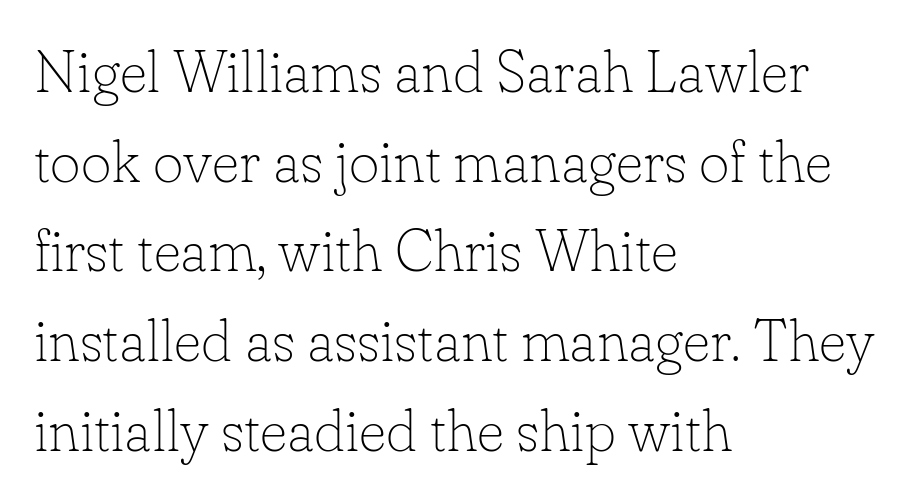
Weight class: somewhere from thin through regular. The rendering uses natural spacing where letterforms have individual widths. No word sits above an underline. This rendering leaves character spacing at its baseline value.
